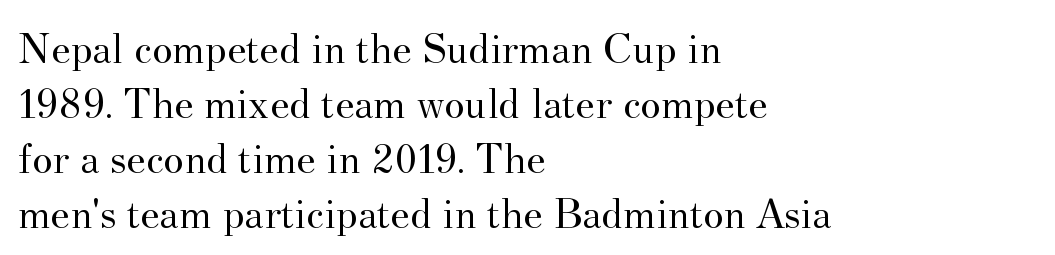
The image shows 44 px regular-weight serif type, upright; set left-aligned, normal line spacing (1.25x), normal letter spacing, not underlined; medium stroke contrast and a small x-height.
